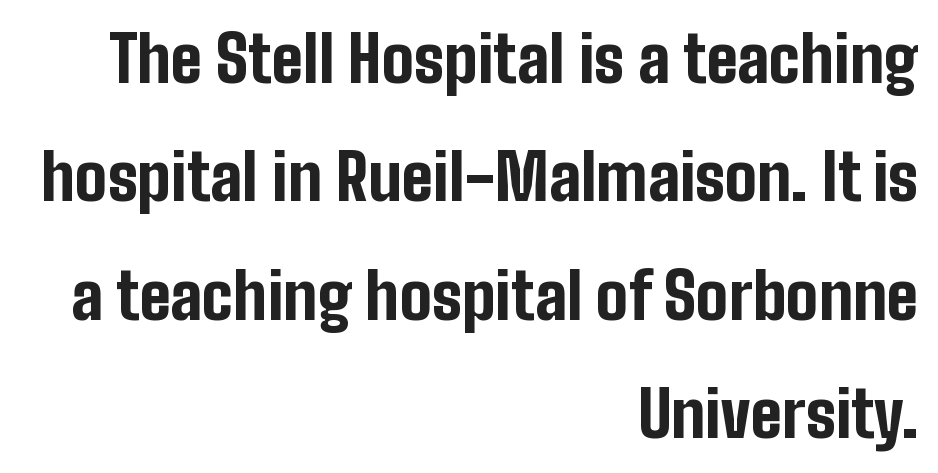
{"serif": "no", "italic": "no", "bold": "yes", "weight": "bold", "width": "condensed", "stroke_contrast": "low", "x_height": "medium", "monospaced": "no", "underline": "no", "align": "right", "line_spacing_ratio": 1.85, "letter_spacing": "normal", "letter_spacing_em": 0.0, "glyph_px": 64}
